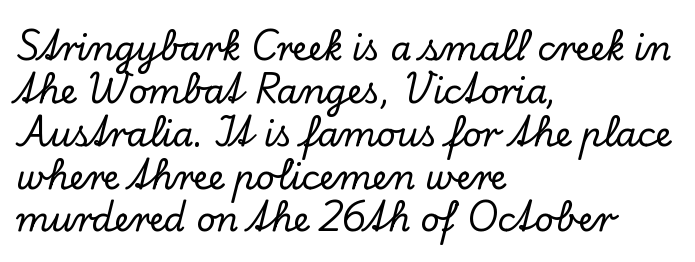
Rule under the text: the space is simply empty. Yep, those are serifs on the letters. Reading down the column, the eye jumps a familiar distance to each next line. Compared with typical body copy, the letter spacing here is the same. Notice how the passage keeps a crisp vertical edge on the left only.
